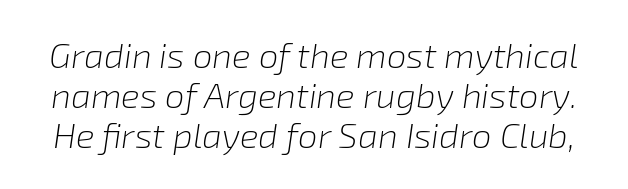
Q: Is the text bold? A: No.
Q: Is the text italic (slanted)? A: Yes, it leans right by about 8 degrees.
Q: Is the text underlined? A: No.
Q: Is the spacing between letters normal or unusually wide? A: Normal.
Q: Is the spacing between lines tight, normal or loose? A: Tight.
Q: Width (condensed, normal, or wide)? A: Normal.
Q: Stroke contrast? A: Low.
Q: x-height? A: Medium.
Q: Monospaced? A: No.
